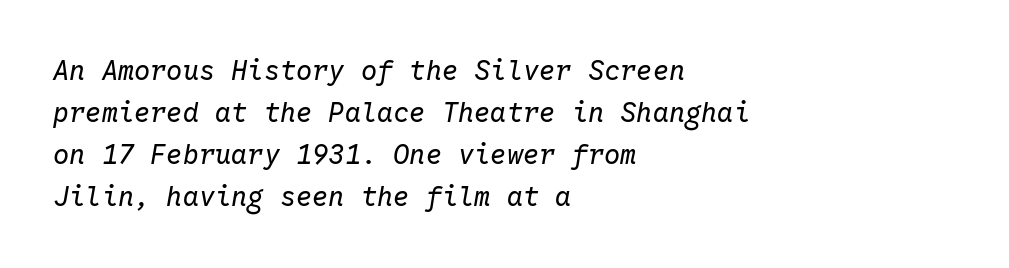
Summary of vertical rhythm: regular, with standard interline spacing. The whole block is typeset with a tilt. The passage shown has conventional tracking throughout. Summary of weight: not heavy and not bold. The compositor pushed each line to the left boundary.
